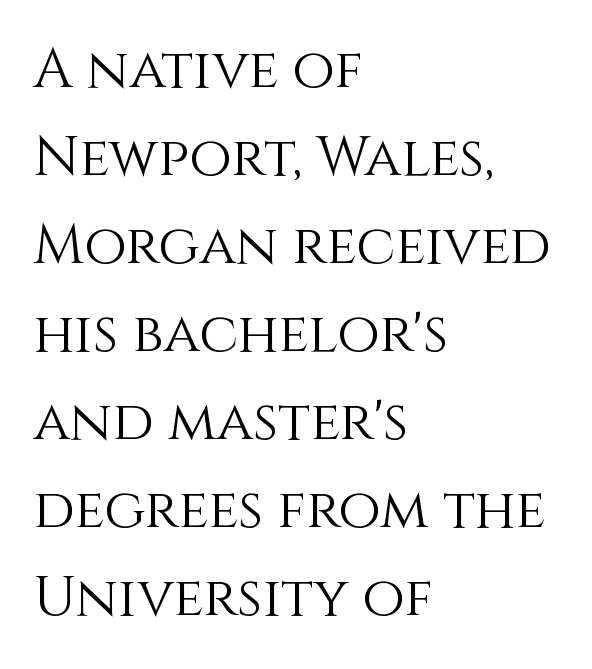
{"italic": "no", "bold": "no", "weight": "light", "width": "normal", "x_height": "large", "monospaced": "no", "underline": "no", "align": "left", "line_spacing": "normal", "line_spacing_ratio": 1.6, "letter_spacing": "normal", "letter_spacing_em": 0.0, "glyph_px": 55}
